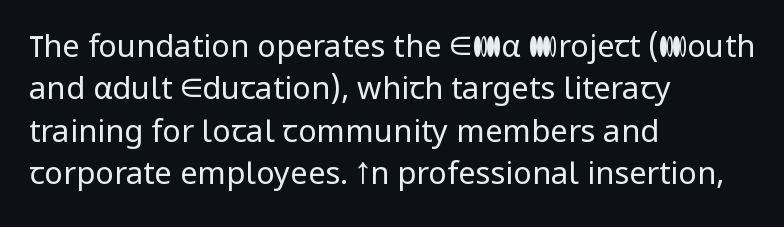
Q: Is the text bold? A: No.
Q: Is the text italic (slanted)? A: No, it is upright.
Q: Is the typeface a serif or a sans-serif typeface? A: Sans-serif.
Q: Is the text underlined? A: No.
Q: How is the paragraph aligned? A: Left-aligned.
Q: Is the spacing between letters normal or unusually wide? A: Normal.
Q: Is the spacing between lines tight, normal or loose? A: Normal.
Q: Width (condensed, normal, or wide)? A: Normal.
Q: Stroke contrast? A: Low.
Q: x-height? A: Medium.
Q: Monospaced? A: No.
